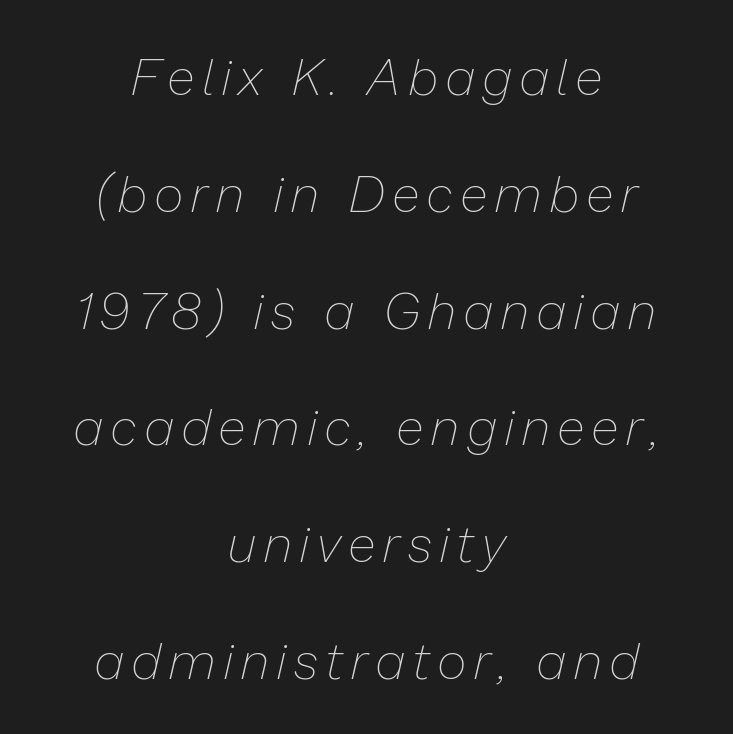
Spacing verdict: proportional, widths tailored to each character. Weight: regular or lighter. The passage is arranged like a title page — every line centered. The letters are slanted; this is an italic face. In terms of leading, this rendering errs on the spacious side.
